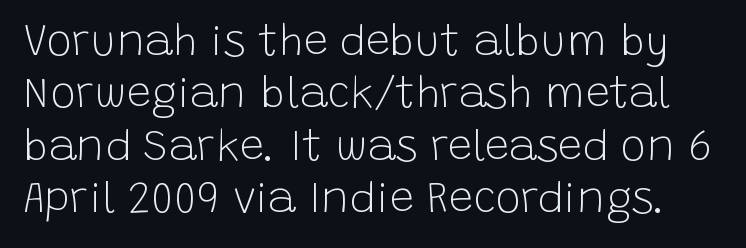
Q: Is the text bold? A: No.
Q: Is the text italic (slanted)? A: No, it is upright.
Q: Is the typeface a serif or a sans-serif typeface? A: Sans-serif.
Q: Is the text underlined? A: No.
Q: Is the spacing between letters normal or unusually wide? A: Normal.
Q: Width (condensed, normal, or wide)? A: Normal.
Q: Stroke contrast? A: Low.
Q: x-height? A: Large.
Q: Monospaced? A: No.
